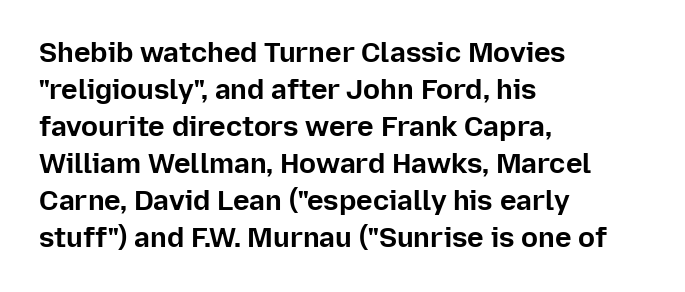
The image shows 28 px bold sans-serif type, upright; set left-aligned, normal line spacing (1.32x), normal letter spacing, not underlined; low stroke contrast and a medium x-height.
